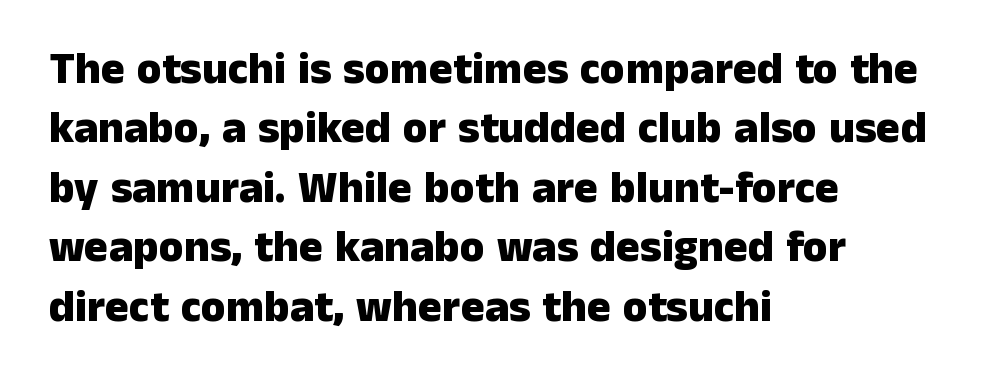
{"serif": "no", "italic": "no", "bold": "yes", "weight": "heavy", "width": "normal", "stroke_contrast": "low", "x_height": "medium", "monospaced": "no", "underline": "no", "align": "left", "line_spacing": "normal", "line_spacing_ratio": 1.32, "letter_spacing": "normal", "letter_spacing_em": 0.0, "glyph_px": 45}
